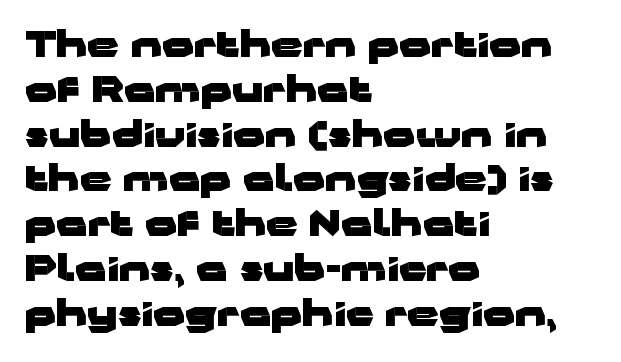
Q: Is the text bold? A: Yes.
Q: Is the text italic (slanted)? A: No, it is upright.
Q: Is the typeface a serif or a sans-serif typeface? A: Sans-serif.
Q: Is the text underlined? A: No.
Q: How is the paragraph aligned? A: Left-aligned.
Q: Is the spacing between letters normal or unusually wide? A: Normal.
Q: Is the spacing between lines tight, normal or loose? A: Normal.
Q: Width (condensed, normal, or wide)? A: Wide.
Q: Stroke contrast? A: Low.
Q: x-height? A: Medium.
Q: Monospaced? A: No.
